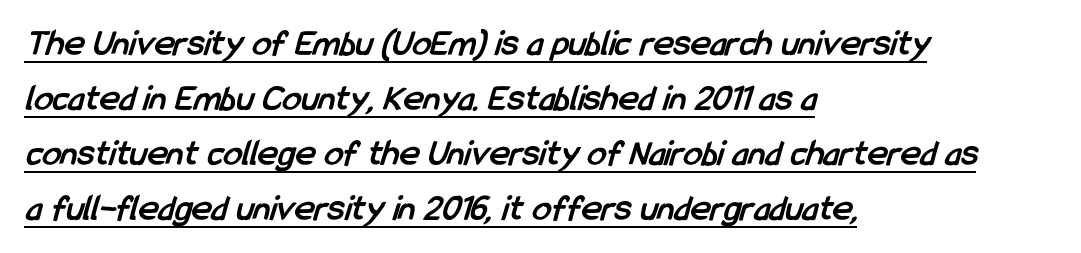
Q: Is the text bold? A: Yes.
Q: Is the typeface a serif or a sans-serif typeface? A: Sans-serif.
Q: Is the text underlined? A: Yes.
Q: How is the paragraph aligned? A: Left-aligned.
Q: Is the spacing between letters normal or unusually wide? A: Normal.
Q: Is the spacing between lines tight, normal or loose? A: Normal.
Q: Width (condensed, normal, or wide)? A: Condensed.
Q: Stroke contrast? A: Low.
Q: x-height? A: Medium.
Q: Monospaced? A: No.
